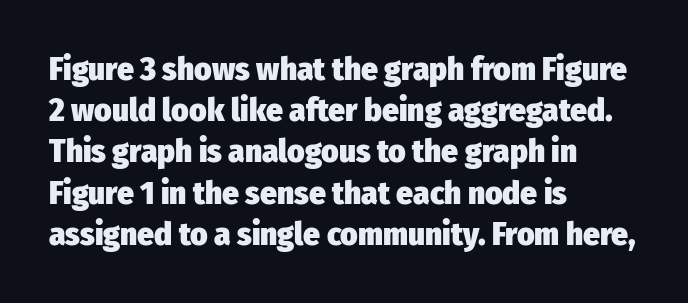
The image shows 33 px heavy, condensed sans-serif type, upright; set left-aligned, normal line spacing (1.25x), normal letter spacing, not underlined; low stroke contrast and a medium x-height.
